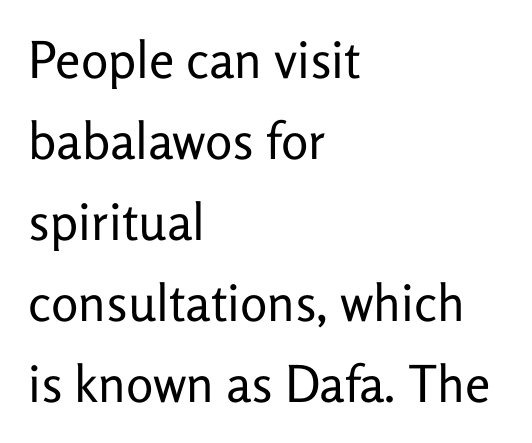
{"serif": "no", "italic": "no", "bold": "no", "weight": "regular", "width": "normal", "stroke_contrast": "low", "x_height": "medium", "monospaced": "no", "underline": "no", "align": "left", "line_spacing": "normal", "line_spacing_ratio": 1.59, "letter_spacing": "normal", "letter_spacing_em": 0.0, "glyph_px": 51}
